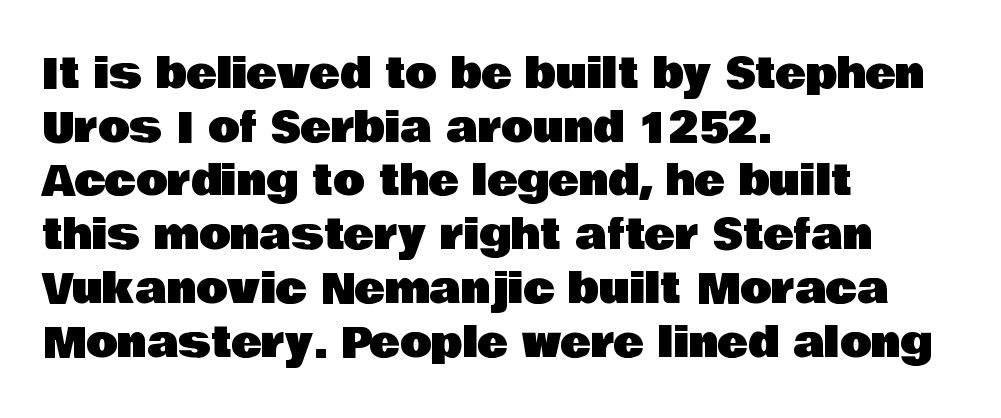
The image shows 41 px sans-serif type, upright; set left-aligned, normal line spacing (1.31x), normal letter spacing, not underlined; low stroke contrast and a large x-height.
